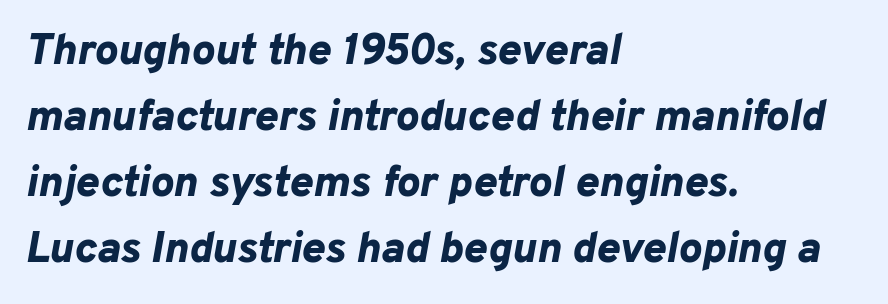
Q: Is the text bold? A: Yes.
Q: Is the text italic (slanted)? A: Yes, it leans right by about 10 degrees.
Q: Is the text underlined? A: No.
Q: How is the paragraph aligned? A: Left-aligned.
Q: Is the spacing between letters normal or unusually wide? A: Normal.
Q: Is the spacing between lines tight, normal or loose? A: Normal.
Q: Width (condensed, normal, or wide)? A: Normal.
Q: Stroke contrast? A: Low.
Q: x-height? A: Medium.
Q: Monospaced? A: No.
